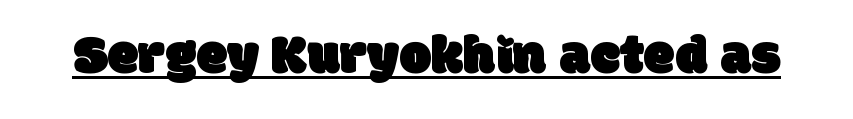
Q: Is the typeface a serif or a sans-serif typeface? A: Sans-serif.
Q: Is the text underlined? A: Yes.
Q: Is the spacing between letters normal or unusually wide? A: Normal.
Q: Width (condensed, normal, or wide)? A: Normal.
Q: Stroke contrast? A: Low.
Q: x-height? A: Large.
Q: Monospaced? A: No.
